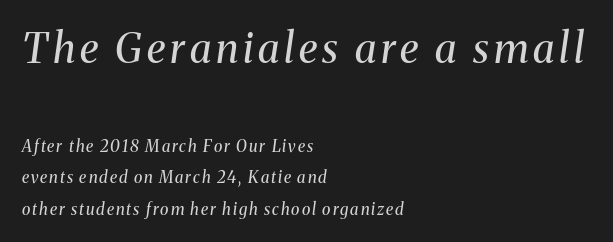
{"serif": "yes", "italic": "yes", "lean": "right", "slant_degrees": 8, "bold": "no", "weight": "regular", "width": "normal", "stroke_contrast": "medium", "x_height": "medium", "monospaced": "no", "underline": "no", "align": "left", "line_spacing": "loose", "line_spacing_ratio": 1.97, "larger_block": "first", "size_ratio": 2.56, "glyph_px": 41}
